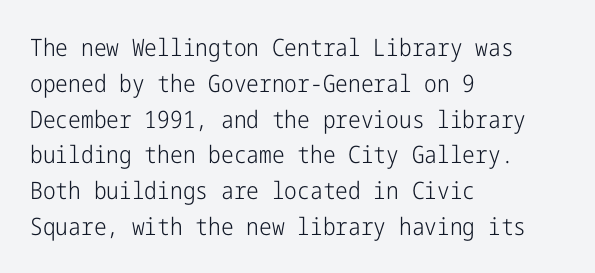
The image shows 24 px text type, upright; set left-aligned, normal line spacing (1.49x), normal letter spacing, not underlined.
